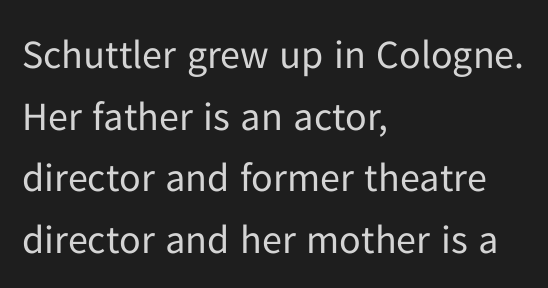
The image shows 40 px regular-weight sans-serif type, upright; set left-aligned, normal line spacing (1.54x), normal letter spacing, not underlined; low stroke contrast and a medium x-height.
